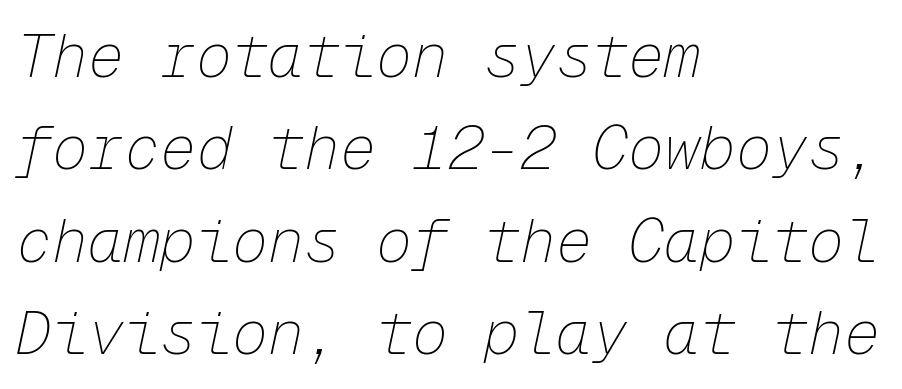
{"italic": "yes", "lean": "right", "slant_degrees": 12, "bold": "no", "weight": "thin", "width": "normal", "stroke_contrast": "low", "x_height": "medium", "monospaced": "yes", "underline": "no", "align": "left", "line_spacing": "normal", "line_spacing_ratio": 1.54, "letter_spacing": "normal", "letter_spacing_em": 0.0, "glyph_px": 60}
